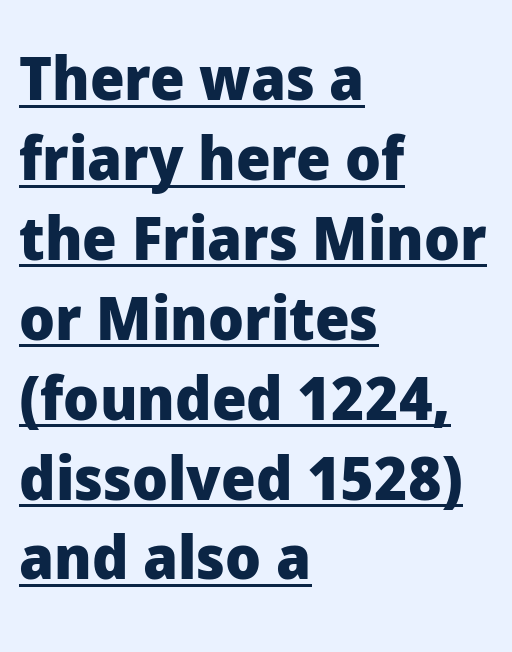
The image shows 61 px heavy sans-serif type, upright; set left-aligned, normal line spacing (1.31x), normal letter spacing, underlined; low stroke contrast and a medium x-height.
